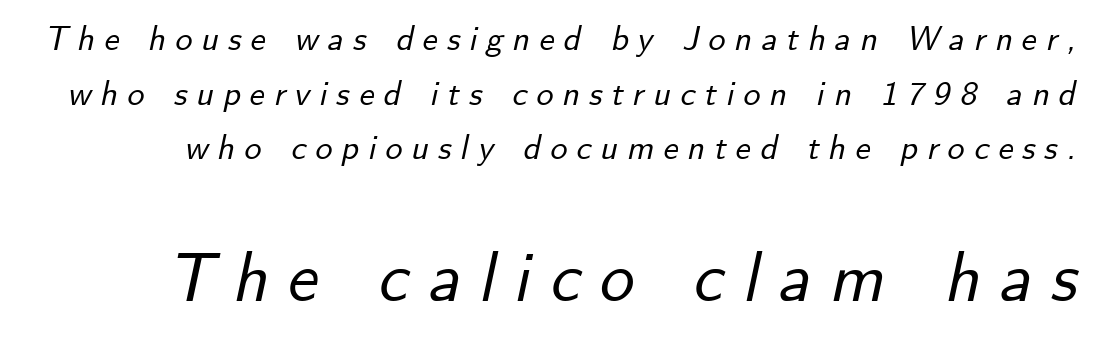
Q: Is the text italic (slanted)? A: Yes, it leans right by about 12 degrees.
Q: Is the text underlined? A: No.
Q: Is the spacing between letters normal or unusually wide? A: Unusually wide.
Q: Is the spacing between lines tight, normal or loose? A: Normal.
Q: Which block of text is set in a larger size, the first (top) or the second (bottom)? A: The second (bottom) one.
Q: Width (condensed, normal, or wide)? A: Normal.
Q: Stroke contrast? A: Low.
Q: x-height? A: Small.
Q: Monospaced? A: No.
